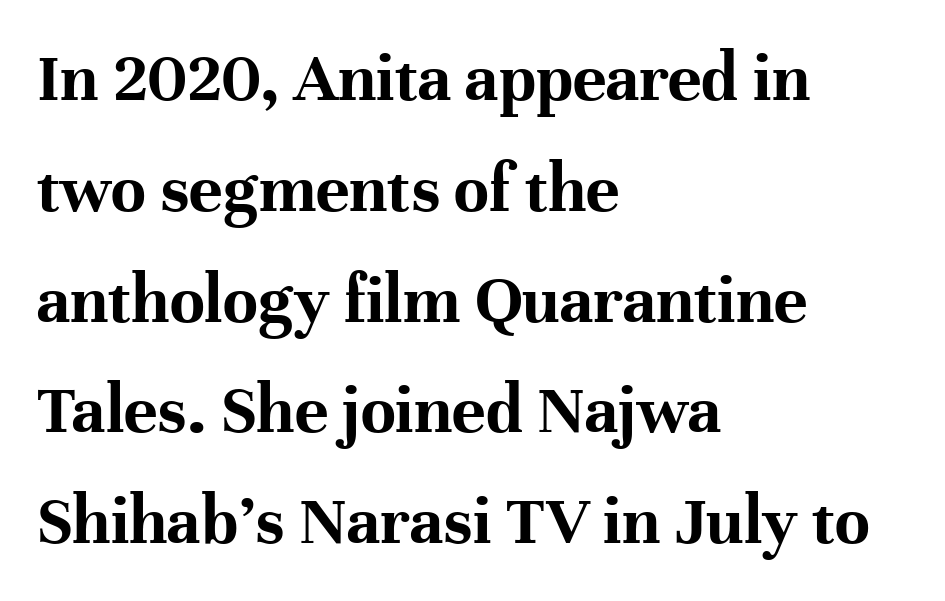
{"serif": "yes", "italic": "no", "bold": "yes", "weight": "bold", "width": "normal", "stroke_contrast": "high", "x_height": "medium", "monospaced": "no", "underline": "no", "align": "left", "line_spacing": "normal", "line_spacing_ratio": 1.56, "letter_spacing": "normal", "letter_spacing_em": 0.0, "glyph_px": 71}
